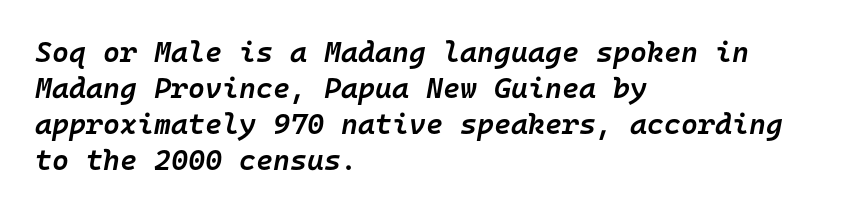
{"italic": "yes", "lean": "right", "slant_degrees": 10, "bold": "semi", "weight": "semibold", "width": "normal", "stroke_contrast": "low", "x_height": "medium", "monospaced": "yes", "underline": "no", "align": "left", "line_spacing_ratio": 1.24, "letter_spacing": "normal", "letter_spacing_em": 0.0, "glyph_px": 29}
